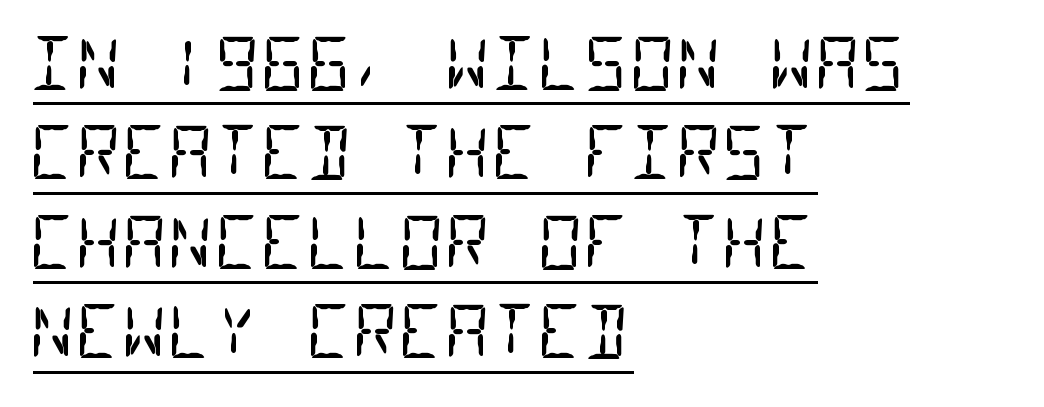
What's the leading like? Ordinary, nothing unusual. Compared with undecorated copy, this sample adds a rule below the words. The strokes carry an ordinary text weight at most. One-word summary of the alignment: left. Look at the bottom of the vertical strokes: they stop flat, with no serifs.
